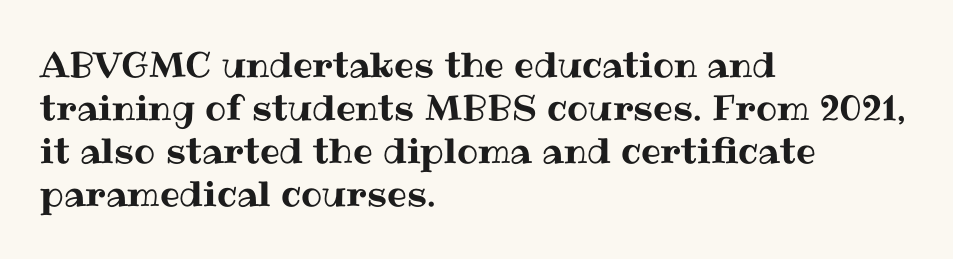
{"italic": "no", "width": "normal", "stroke_contrast": "medium", "x_height": "medium", "monospaced": "no", "underline": "no", "align": "left", "line_spacing_ratio": 1.23, "letter_spacing": "normal", "letter_spacing_em": 0.0, "glyph_px": 35}
